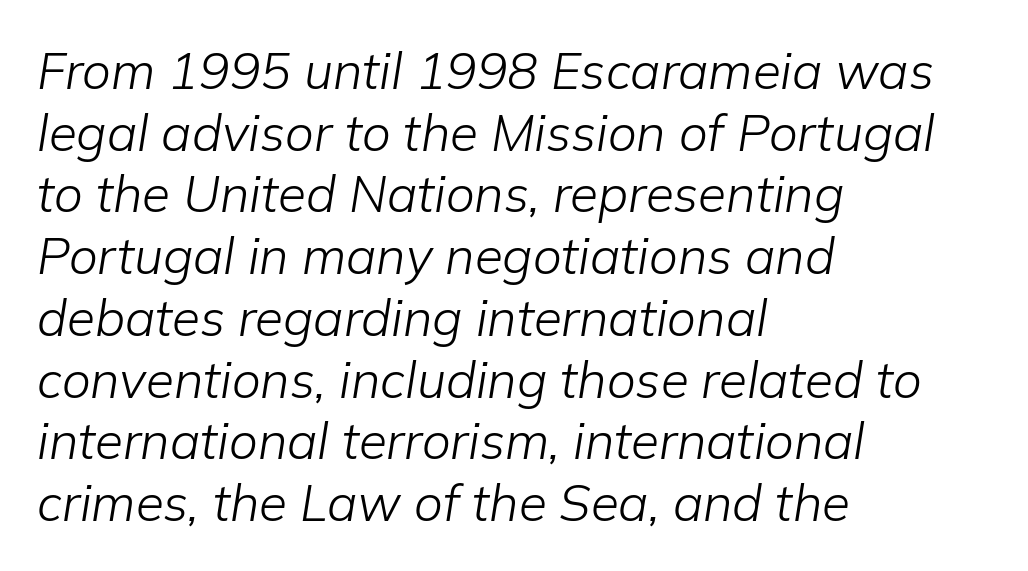
Q: Is the text bold? A: No.
Q: Is the text italic (slanted)? A: Yes, it leans right by about 9 degrees.
Q: Is the text underlined? A: No.
Q: How is the paragraph aligned? A: Left-aligned.
Q: Is the spacing between letters normal or unusually wide? A: Normal.
Q: Width (condensed, normal, or wide)? A: Normal.
Q: Stroke contrast? A: Low.
Q: x-height? A: Medium.
Q: Monospaced? A: No.
